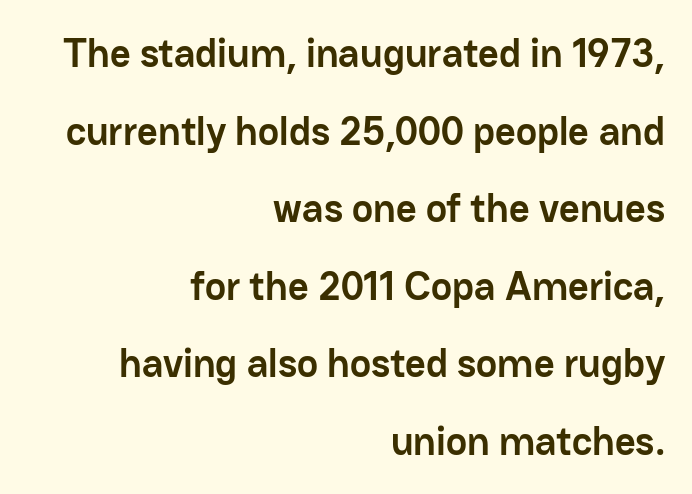
The image shows 40 px semibold sans-serif type, upright; set right-aligned, loose line spacing (1.94x), normal letter spacing, not underlined; low stroke contrast and a medium x-height.
